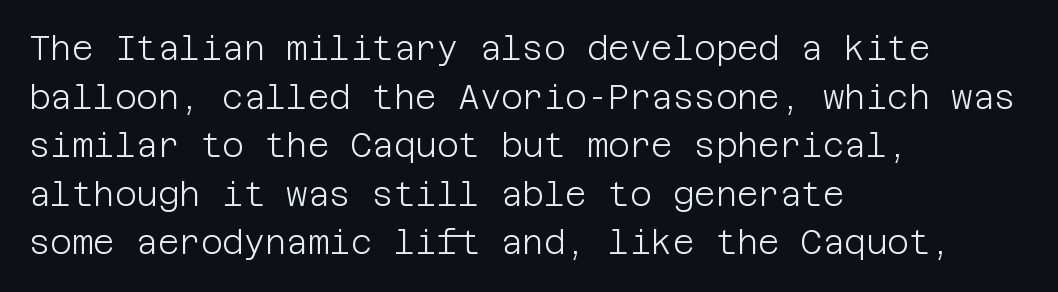
Q: Is the text bold? A: No.
Q: Is the text italic (slanted)? A: No, it is upright.
Q: Is the typeface a serif or a sans-serif typeface? A: Sans-serif.
Q: Is the text underlined? A: No.
Q: How is the paragraph aligned? A: Left-aligned.
Q: Is the spacing between letters normal or unusually wide? A: Normal.
Q: Is the spacing between lines tight, normal or loose? A: Normal.
Q: Width (condensed, normal, or wide)? A: Normal.
Q: Stroke contrast? A: Low.
Q: x-height? A: Large.
